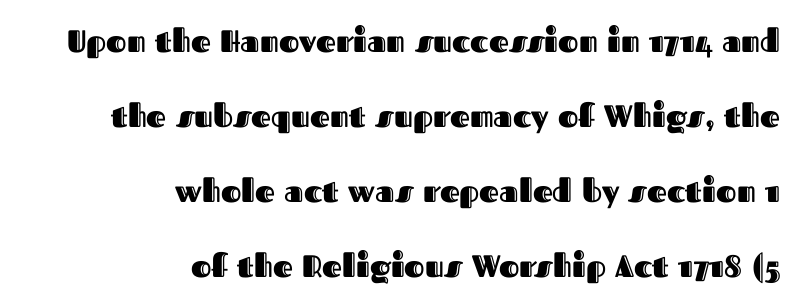
This block would shrink considerably if given ordinary leading; it's expanded now. If you drew a ruler down the right edge, every line would touch it. Is this a fixed-width face? No — the glyphs have proportional, varying widths. The glyphs are unaccompanied by any horizontal stroke below them. Style check: upright. Observe the ordinary spacing: letters are neighbours, not strangers.
